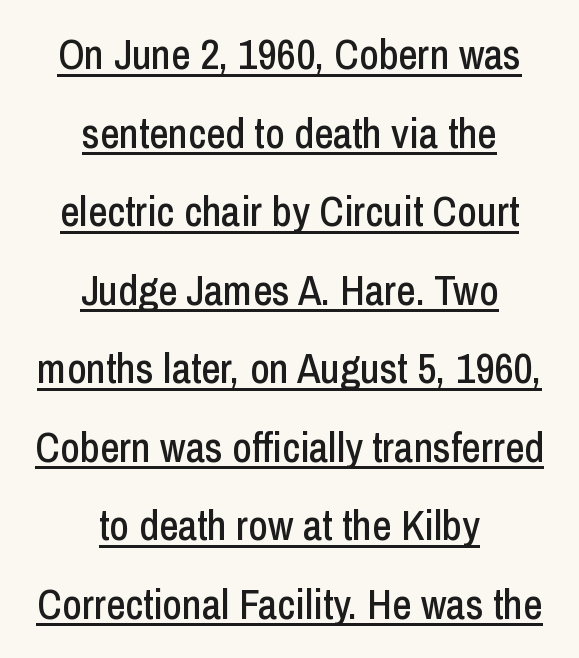
Q: Is the text italic (slanted)? A: No, it is upright.
Q: Is the typeface a serif or a sans-serif typeface? A: Sans-serif.
Q: Is the text underlined? A: Yes.
Q: How is the paragraph aligned? A: Centered.
Q: Is the spacing between letters normal or unusually wide? A: Normal.
Q: Width (condensed, normal, or wide)? A: Condensed.
Q: Stroke contrast? A: Low.
Q: x-height? A: Medium.
Q: Monospaced? A: No.
